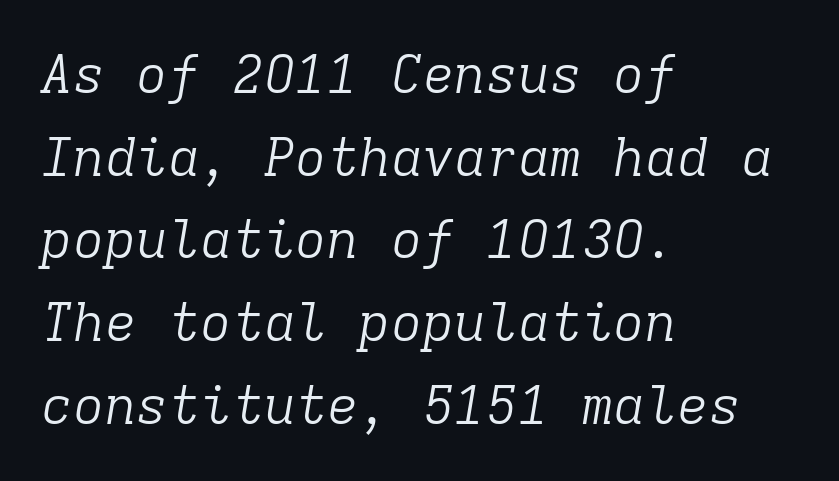
{"serif": "yes", "italic": "yes", "lean": "right", "slant_degrees": 9, "bold": "no", "weight": "light", "width": "normal", "stroke_contrast": "low", "x_height": "medium", "monospaced": "yes", "underline": "no", "align": "left", "line_spacing": "normal", "line_spacing_ratio": 1.56, "letter_spacing": "normal", "letter_spacing_em": 0.0, "glyph_px": 53}
